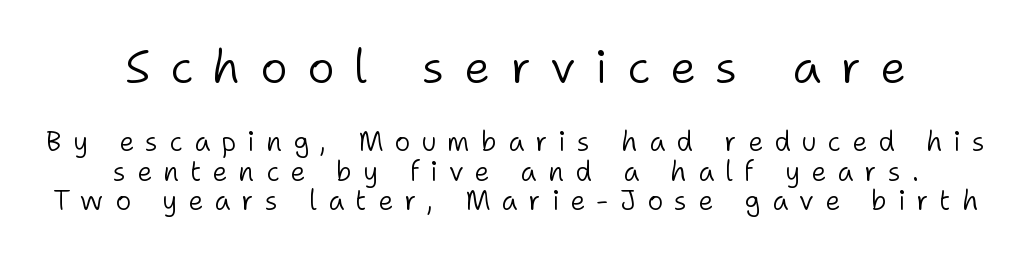
Q: Is the text bold? A: No.
Q: Is the text italic (slanted)? A: No, it is upright.
Q: Is the typeface a serif or a sans-serif typeface? A: Sans-serif.
Q: Is the text underlined? A: No.
Q: How is the paragraph aligned? A: Centered.
Q: Is the spacing between letters normal or unusually wide? A: Unusually wide.
Q: Is the spacing between lines tight, normal or loose? A: Tight.
Q: Which block of text is set in a larger size, the first (top) or the second (bottom)? A: The first (top) one.
Q: Width (condensed, normal, or wide)? A: Normal.
Q: Stroke contrast? A: Low.
Q: x-height? A: Medium.
Q: Monospaced? A: No.
